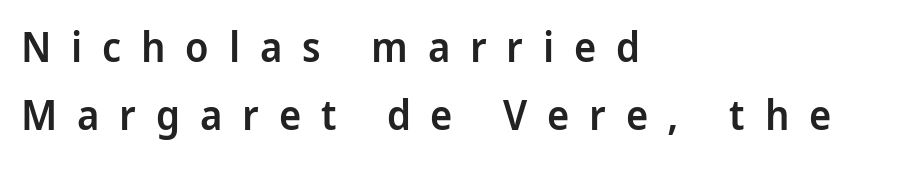
The axis of the letterforms is exactly vertical. The text was rendered using a sans face with plain stroke endings. The face used here is proportionally spaced, like ordinary book or web type. Does the copy run flush right? No — it runs flush left. Underline: absent.
